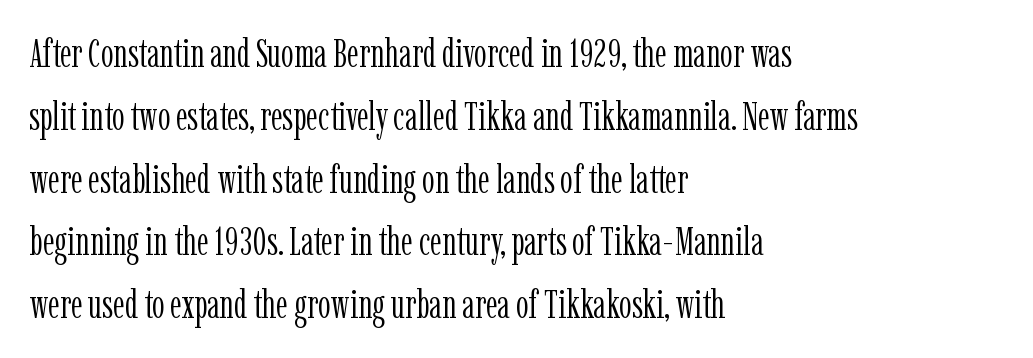
Q: Is the text bold? A: No.
Q: Is the text italic (slanted)? A: No, it is upright.
Q: Is the typeface a serif or a sans-serif typeface? A: Serif.
Q: Is the text underlined? A: No.
Q: How is the paragraph aligned? A: Left-aligned.
Q: Is the spacing between letters normal or unusually wide? A: Normal.
Q: Is the spacing between lines tight, normal or loose? A: Normal.
Q: Width (condensed, normal, or wide)? A: Condensed.
Q: Stroke contrast? A: Low.
Q: x-height? A: Medium.
Q: Monospaced? A: No.
